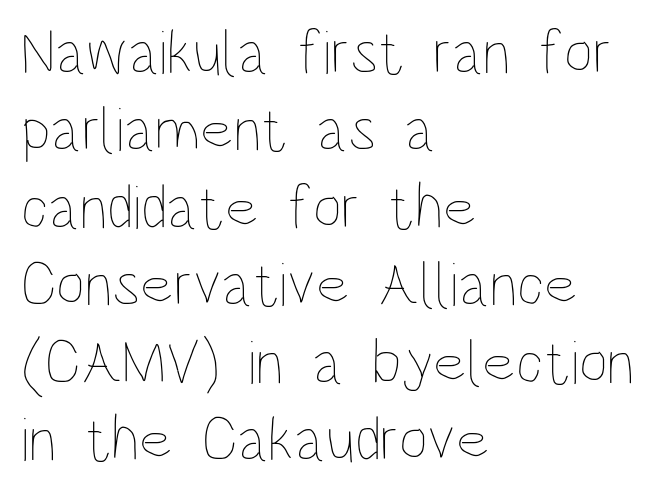
Q: Is the text bold? A: No.
Q: Is the text italic (slanted)? A: No, it is upright.
Q: Is the text underlined? A: No.
Q: How is the paragraph aligned? A: Left-aligned.
Q: Is the spacing between letters normal or unusually wide? A: Normal.
Q: Width (condensed, normal, or wide)? A: Condensed.
Q: Stroke contrast? A: Low.
Q: x-height? A: Large.
Q: Monospaced? A: No.
